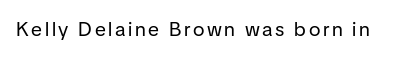
The image shows 20 px text type, upright; set not underlined.
